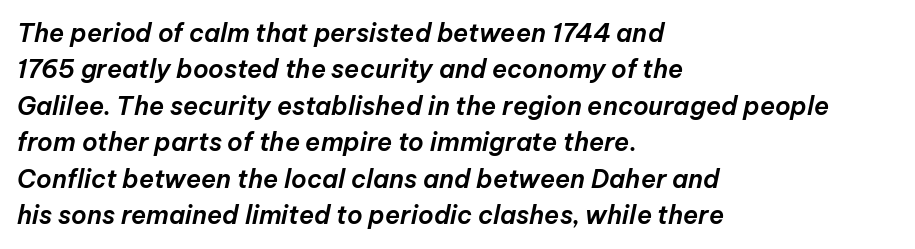
Decoration check: the copy has no underline. Horizontal alignment here is leftward, the default for most running prose. Line spacing here is normal. Each word holds together tightly as a unit, with standard inter-letter gaps.
